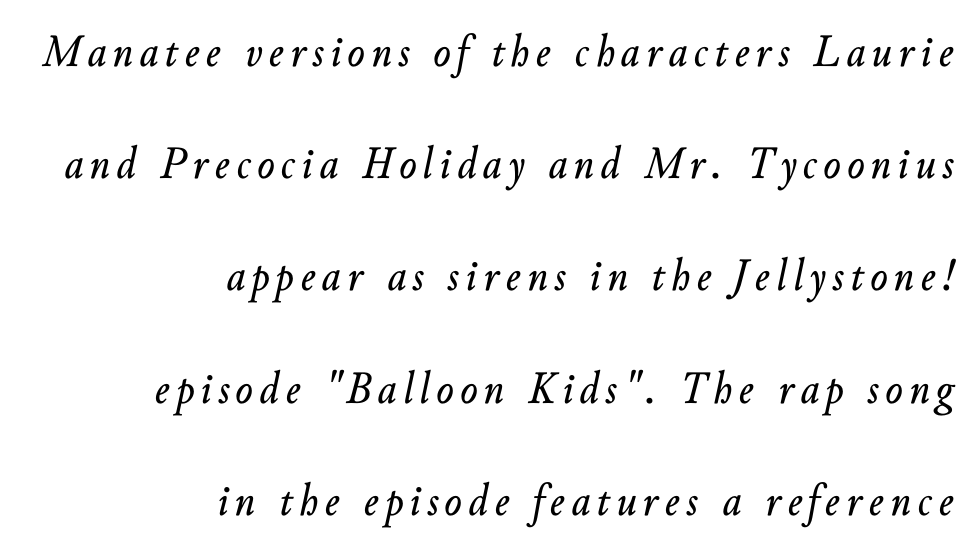
Here the designer chose a conventional face with non-uniform glyph widths. A great deal of white space separates one row of letters from the next. The foot of each line stays bare and open. Italic: yes, the glyphs are oblique.
